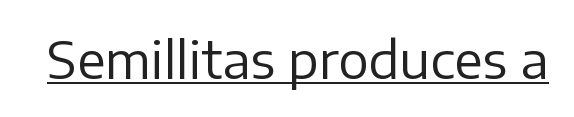
The rendering shows plain stroke endings on the letterforms — a sans-serif design. Posture: straight, roman, zero tilt. Is this a fixed-width face? No — the glyphs have proportional, varying widths. The letterforms sit at book weight or below.
